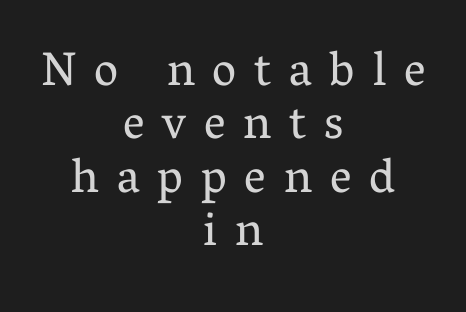
Heft: none added — not bold. The line texture is sparse and dotted thanks to wide tracking. Proportional: the letters do not fall into vertical columns. Any mark beneath the type? The region is blank.
